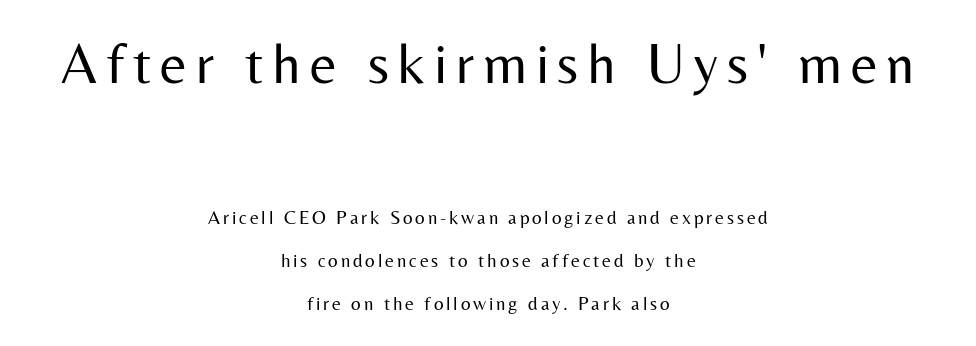
Q: Is the text bold? A: No.
Q: Is the text italic (slanted)? A: No, it is upright.
Q: Is the typeface a serif or a sans-serif typeface? A: Sans-serif.
Q: Is the text underlined? A: No.
Q: How is the paragraph aligned? A: Centered.
Q: Is the spacing between lines tight, normal or loose? A: Loose.
Q: Which block of text is set in a larger size, the first (top) or the second (bottom)? A: The first (top) one.
Q: Width (condensed, normal, or wide)? A: Normal.
Q: Stroke contrast? A: Medium.
Q: x-height? A: Medium.
Q: Monospaced? A: No.
